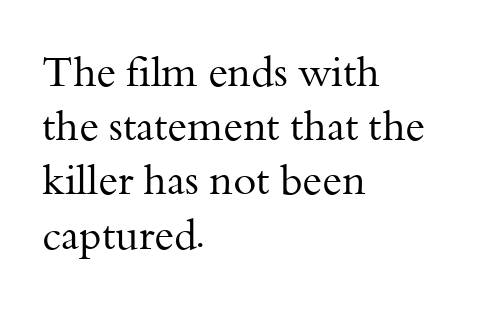
The image shows 42 px regular-weight serif type, upright; set left-aligned, normal line spacing (1.29x), normal letter spacing, not underlined; medium stroke contrast and a small x-height.
